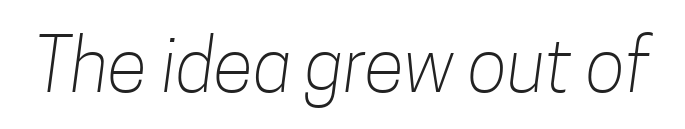
The image shows 74 px light, condensed sans-serif type; set normal letter spacing, not underlined; low stroke contrast and a medium x-height.
